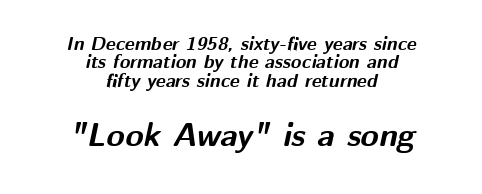
Q: Is the text bold? A: Yes.
Q: Is the text italic (slanted)? A: Yes, it leans right by about 12 degrees.
Q: Is the text underlined? A: No.
Q: How is the paragraph aligned? A: Centered.
Q: Is the spacing between letters normal or unusually wide? A: Normal.
Q: Is the spacing between lines tight, normal or loose? A: Tight.
Q: Which block of text is set in a larger size, the first (top) or the second (bottom)? A: The second (bottom) one.
Q: Width (condensed, normal, or wide)? A: Normal.
Q: Stroke contrast? A: Medium.
Q: x-height? A: Medium.
Q: Monospaced? A: No.
